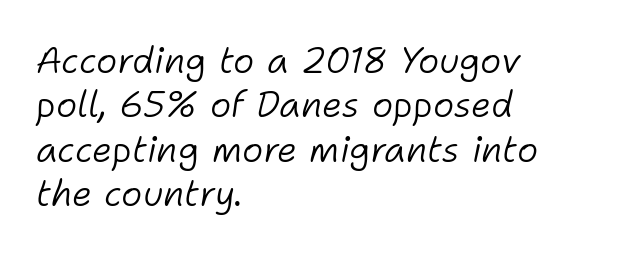
{"italic": "yes", "lean": "right", "slant_degrees": 11, "bold": "no", "weight": "light", "width": "normal", "stroke_contrast": "low", "x_height": "medium", "monospaced": "no", "underline": "no", "align": "left", "line_spacing_ratio": 1.23, "letter_spacing": "normal", "letter_spacing_em": 0.0, "glyph_px": 36}
